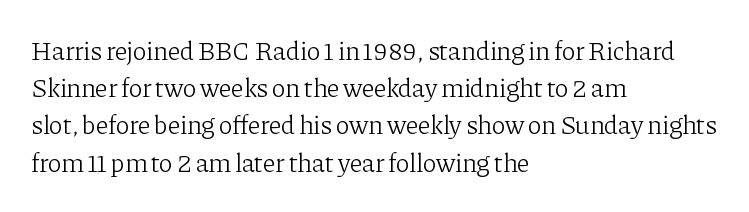
The image shows 26 px text type, upright; set left-aligned, normal line spacing (1.43x), normal letter spacing, not underlined.
